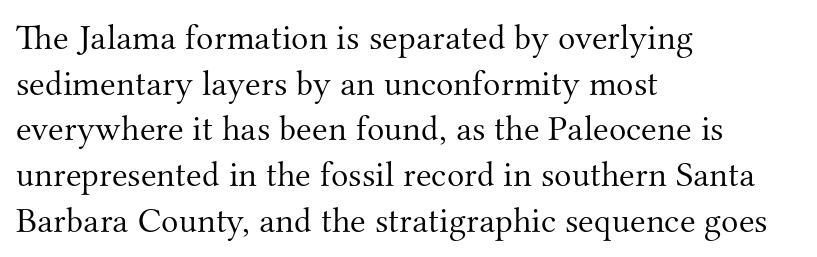
{"serif": "yes", "italic": "no", "bold": "no", "weight": "light", "width": "normal", "stroke_contrast": "medium", "x_height": "small", "monospaced": "no", "underline": "no", "align": "left", "line_spacing": "normal", "line_spacing_ratio": 1.27, "letter_spacing": "normal", "letter_spacing_em": 0.0, "glyph_px": 36}
